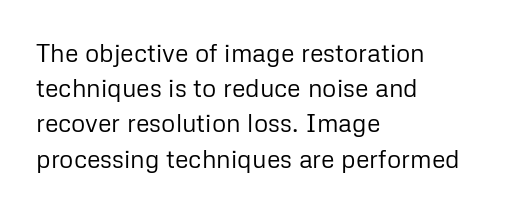
Weight: not bold — regular or lighter. Summary of vertical rhythm: regular, with standard interline spacing. Italic? Not at all — the glyphs are vertical. Words appear dense and cohesive because spacing is normal. Glance below the letters and you will spot only blank space.
